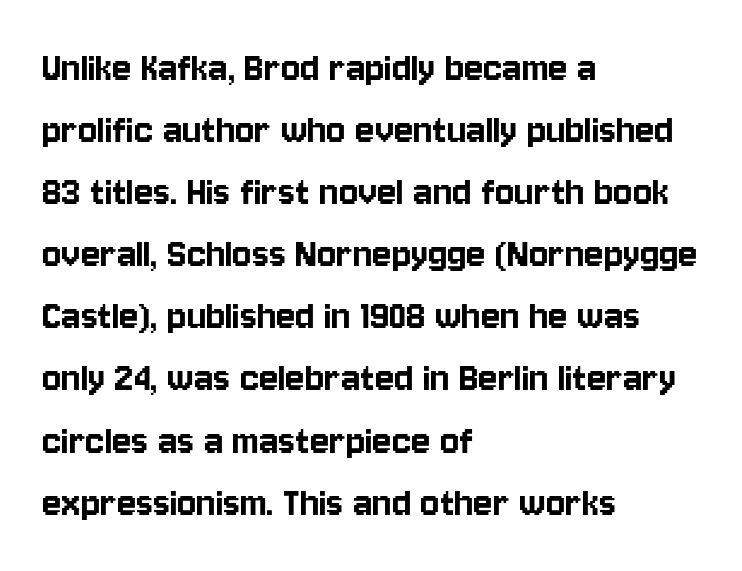
Anything drawn beneath the words? Only blank space. The letters advance in unequal steps, a hallmark of proportional type. In terms of leading, this rendering sits right in the middle. If you drew a line through each stem, it would be perfectly vertical. Words appear dense and cohesive because spacing is normal. The ragged edge is on the right, which tells us the setting is flush left.
